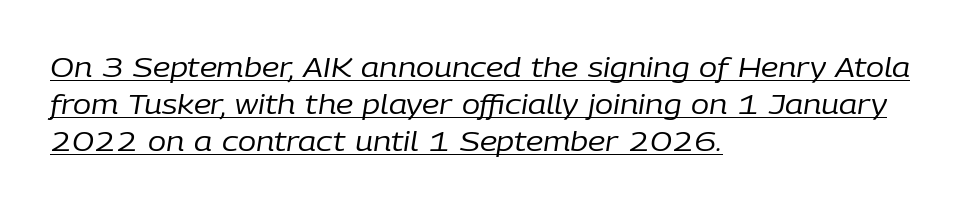
The image shows 27 px text type, italic (leaning right); set left-aligned, normal line spacing (1.37x), normal letter spacing, underlined.
